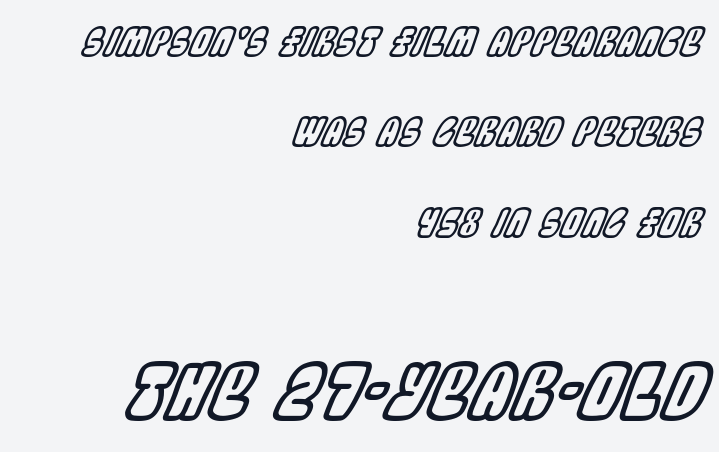
The image shows 75 px condensed type, italic (leaning right); set right-aligned, loose line spacing (2.38x), normal letter spacing, not underlined; the second (bottom) block is 1.97x larger; a large x-height.
